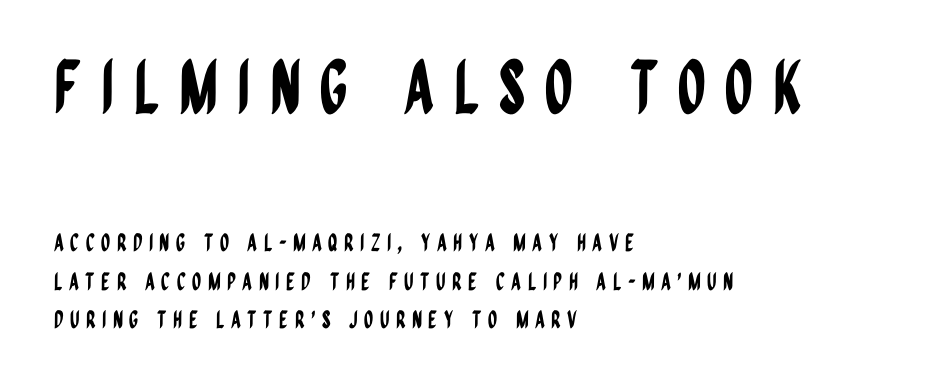
{"serif": "no", "italic": "no", "width": "condensed", "stroke_contrast": "low", "x_height": "large", "monospaced": "no", "underline": "no", "align": "left", "line_spacing": "normal", "line_spacing_ratio": 1.62, "letter_spacing": "wide", "letter_spacing_em": 0.26, "larger_block": "first", "size_ratio": 3.04, "glyph_px": 73}
